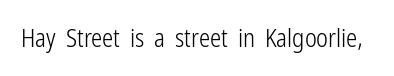
Q: Is the text bold? A: No.
Q: Is the text italic (slanted)? A: No, it is upright.
Q: Is the text underlined? A: No.
Q: Is the spacing between letters normal or unusually wide? A: Normal.
